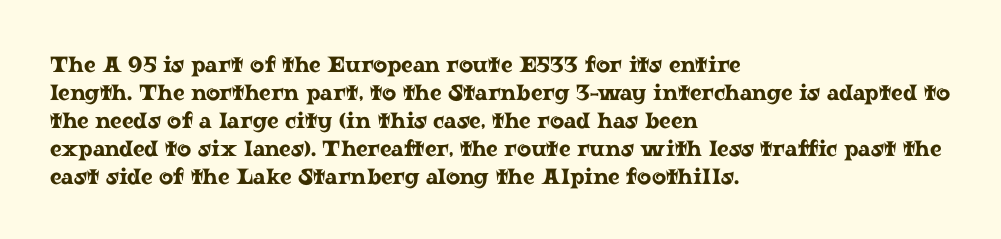
In terms of leading, this rendering sits right in the middle. Do the letters lean? They stand straight. These lines stack with their left ends in a neat column. The zone under the glyphs is completely vacant. The letters sit at their default tracking, neither squeezed nor spread.
